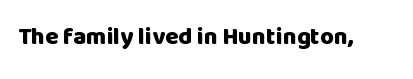
The image shows 24 px bold type, upright; set normal letter spacing, not underlined.
